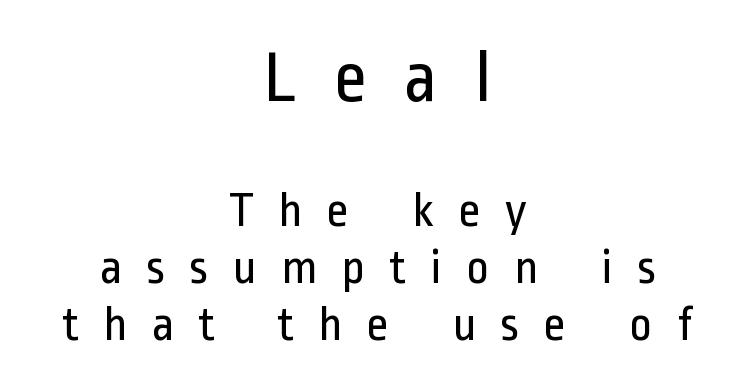
Q: Is the text bold? A: No.
Q: Is the text italic (slanted)? A: No, it is upright.
Q: Is the typeface a serif or a sans-serif typeface? A: Sans-serif.
Q: Is the text underlined? A: No.
Q: How is the paragraph aligned? A: Centered.
Q: Is the spacing between letters normal or unusually wide? A: Unusually wide.
Q: Which block of text is set in a larger size, the first (top) or the second (bottom)? A: The first (top) one.
Q: Width (condensed, normal, or wide)? A: Condensed.
Q: Stroke contrast? A: Low.
Q: x-height? A: Medium.
Q: Monospaced? A: No.
